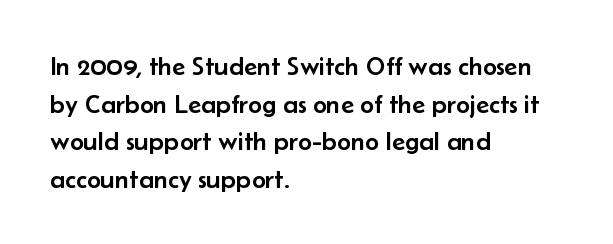
Q: Is the text italic (slanted)? A: No, it is upright.
Q: Is the text underlined? A: No.
Q: How is the paragraph aligned? A: Left-aligned.
Q: Is the spacing between letters normal or unusually wide? A: Normal.
Q: Is the spacing between lines tight, normal or loose? A: Normal.
